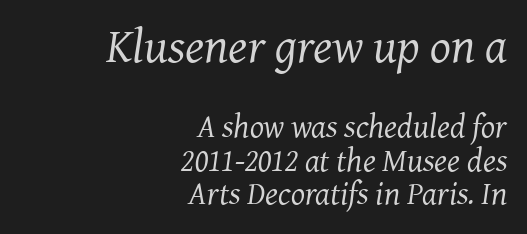
The image shows 49 px regular-weight serif type, italic (leaning right); set right-aligned, tight line spacing (1.02x), normal letter spacing, not underlined; the first (top) block is 1.48x larger; medium stroke contrast and a medium x-height.
